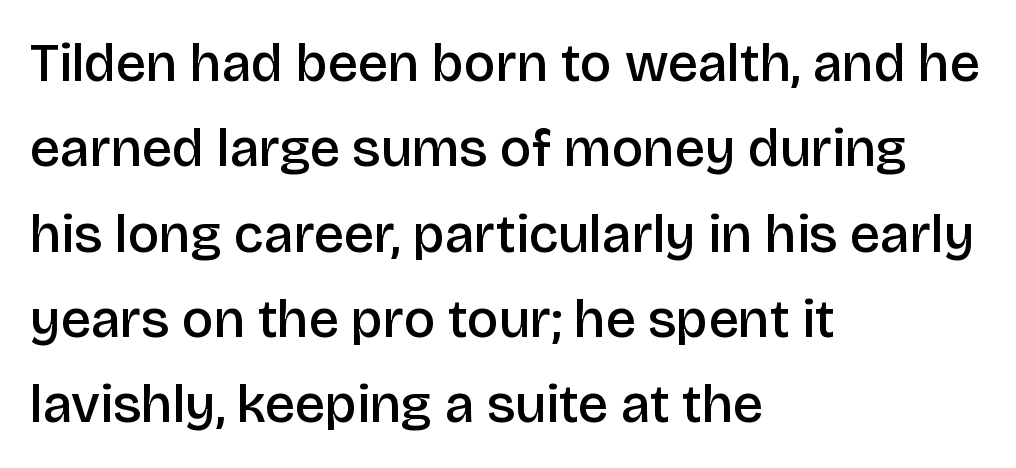
{"serif": "no", "italic": "no", "bold": "semi", "weight": "semibold", "width": "normal", "stroke_contrast": "low", "x_height": "large", "monospaced": "no", "underline": "no", "align": "left", "line_spacing": "normal", "line_spacing_ratio": 1.58, "letter_spacing": "normal", "letter_spacing_em": 0.0, "glyph_px": 54}
